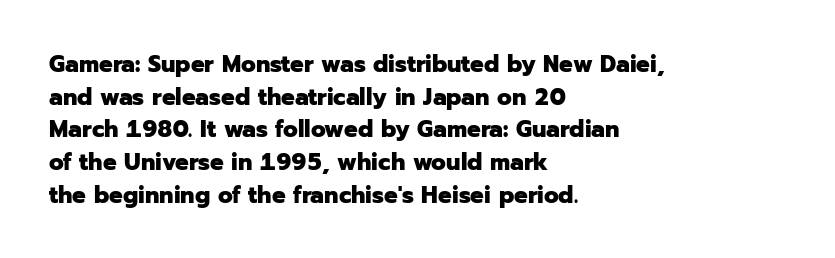
The rendering uses a moderate line-height, typical for paragraphs. The typography opts for an upright posture over an oblique one. Each word holds together tightly as a unit, with standard inter-letter gaps. Left-aligned paragraph, ragged on the right. The sample has been set heavy, in full bold. The string is rendered with underlining switched off.
